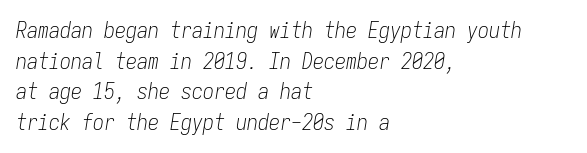
Q: Is the text bold? A: No.
Q: Is the text italic (slanted)? A: Yes, it leans right by about 9 degrees.
Q: Is the text underlined? A: No.
Q: How is the paragraph aligned? A: Left-aligned.
Q: Is the spacing between letters normal or unusually wide? A: Normal.
Q: Is the spacing between lines tight, normal or loose? A: Normal.
